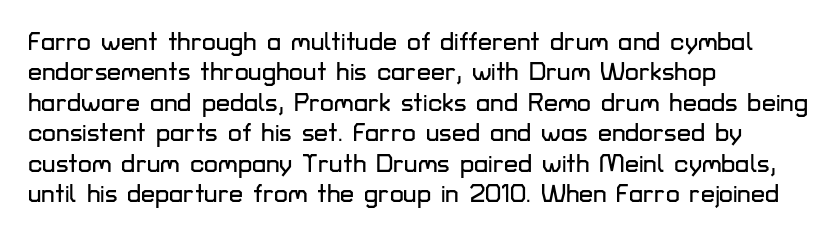
The typography opts for an upright posture over an oblique one. The letterforms sit shoulder to shoulder at normal distance. Compared with a centered layout, this one pins lines to the left instead. Descenders are the only things crossing below the line.
